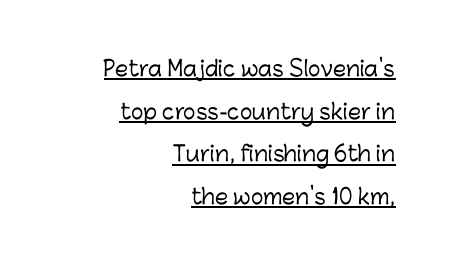
One-word summary of the alignment: right. The sample's only ornament is a line tracing under the words. No italicization has been applied; the sample stays upright. These lines stand farther apart than default settings would place them.
